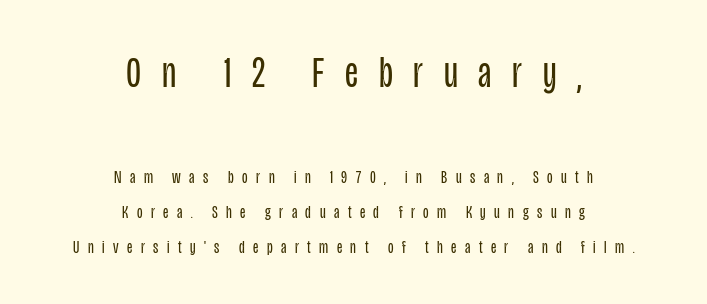
The letters carry no serifs — their stems end cleanly without finishing strokes. The lines are spread far apart with generous leading. Look at the glyph heights: the upper group is clearly the bigger setting. Neither beginnings nor endings align; midpoints do. Do the letters lean? They stand straight.
